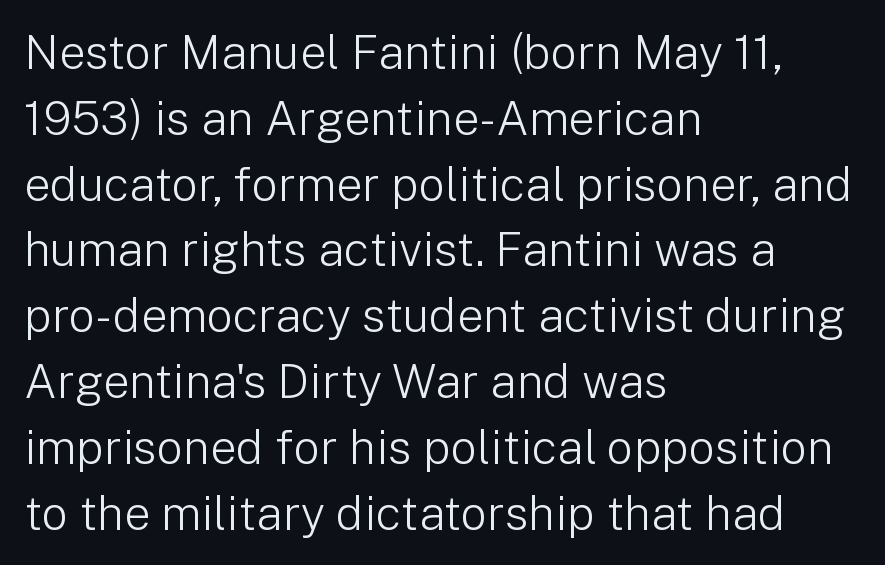
Look at the tracking — it's just the regular setting, nothing added. Compared with a typical body face, this is equally light or lighter still. Vertical strokes here are truly vertical. Proportional: the letters do not fall into vertical columns. Clear beneath every line of the passage.
